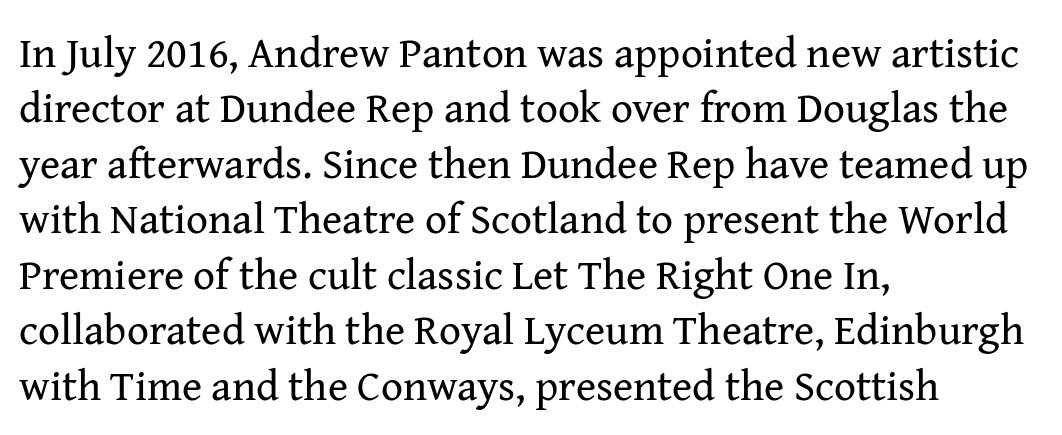
Inter-character spacing is left at the font's built-in metrics. Little horizontal feet cap the strokes, marking this as serif type. The lettering holds an erect, upright posture throughout. Does the leading feel generous? No, just average. If you drew a ruler down the left edge, every line would touch it.
